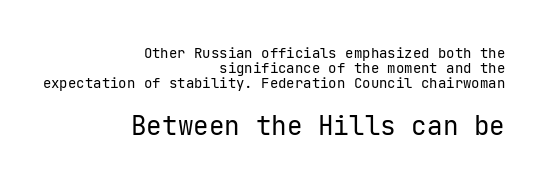
The axis of the letterforms is exactly vertical. Between one letter and the next there's only the usual sliver of space. The lines in this sample share a right terminus and differ only in where they begin. Check the space under the baseline: it is left empty. The weight would be labelled regular, book, light, or lighter still.
